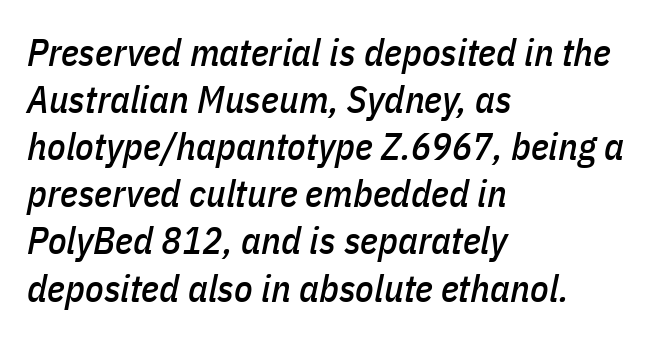
The image shows 38 px condensed type, italic (leaning right); set left-aligned, line spacing 1.24x, normal letter spacing, not underlined; low stroke contrast and a medium x-height.
